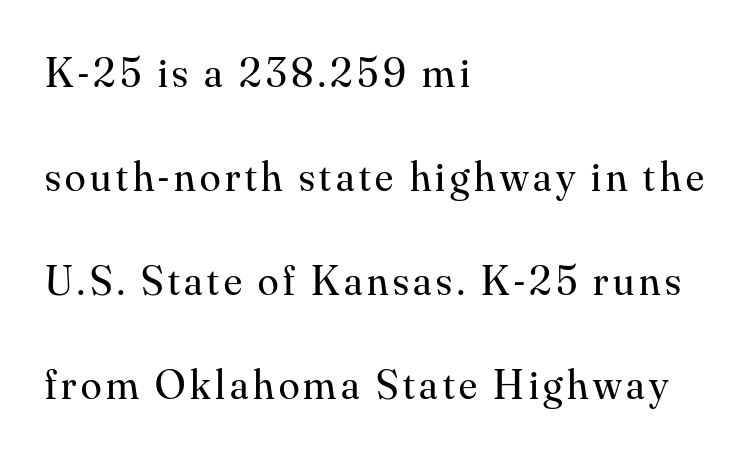
The image shows 42 px regular-weight serif type, upright; set left-aligned, loose line spacing (2.48x), not underlined; medium stroke contrast and a small x-height.
